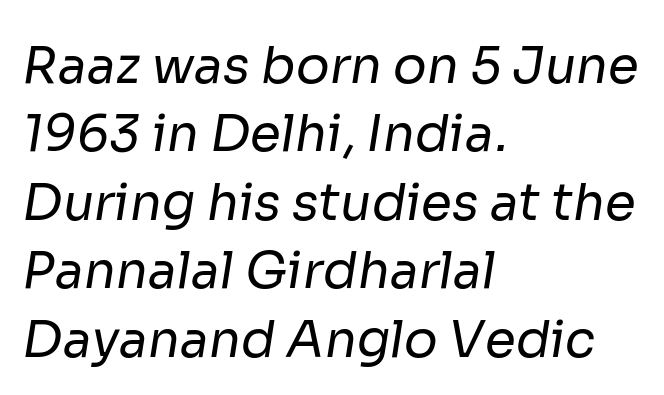
These lines are rendered in a variable-pitch font. Regarding serifs, this sample does without them. Regular leading. Clear beneath every line of the passage. Layout note: lines flush left. What stands out about the letter spacing? Nothing — it is the standard amount.
